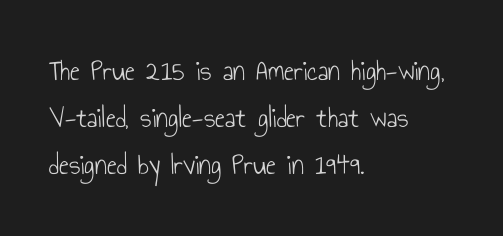
A bare baseline throughout the passage. Classification — sans serif. Compared with typical paragraphs, the rows here are spaced about the same. A typesetter would mark this as roman, not italic. The rendering uses natural spacing where letterforms have individual widths. Nothing unusual about the tracking: characters are spaced as the font intends.
